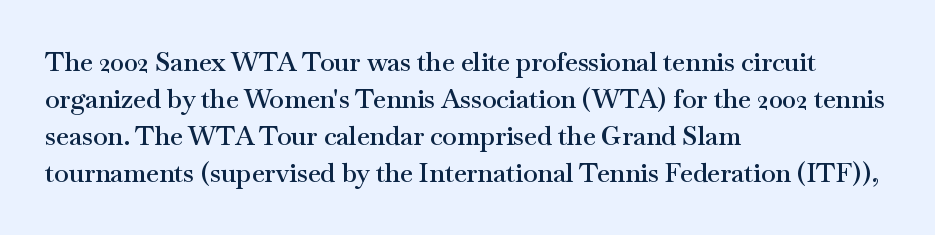
Successive baselines arrive at the customary interval. What weight is shown? A semibold, between regular and bold. The baseline area is clear. Compared with typical body copy, the letter spacing here is the same. When letters stand straight like this, we call the style roman or upright.
